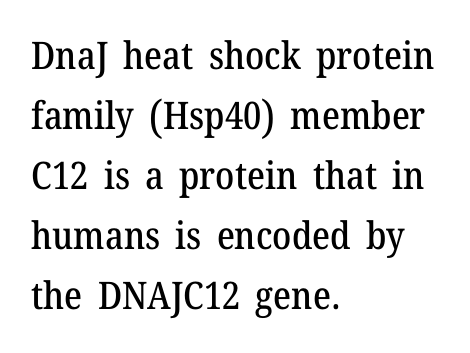
{"serif": "yes", "italic": "no", "width": "normal", "stroke_contrast": "medium", "x_height": "medium", "monospaced": "no", "underline": "no", "align": "left", "line_spacing": "normal", "line_spacing_ratio": 1.58, "letter_spacing": "normal", "letter_spacing_em": 0.0, "glyph_px": 38}
